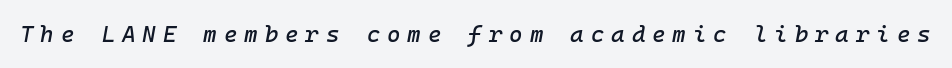
{"italic": "yes", "lean": "right", "slant_degrees": 10, "underline": "no", "letter_spacing": "wide", "letter_spacing_em": 0.3, "glyph_px": 23}
